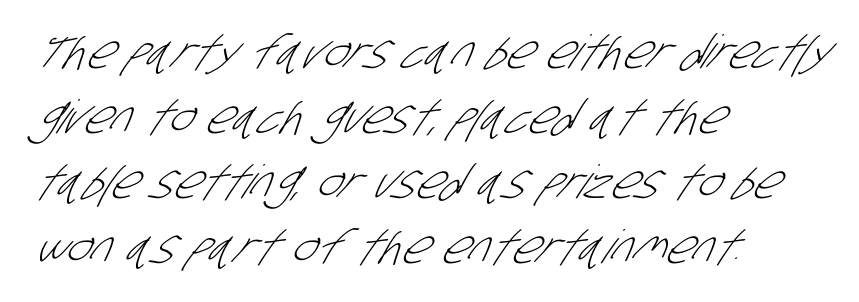
{"serif": "no", "bold": "no", "weight": "light", "width": "condensed", "stroke_contrast": "low", "x_height": "large", "monospaced": "no", "underline": "no", "align": "left", "line_spacing": "normal", "line_spacing_ratio": 1.41, "letter_spacing": "normal", "letter_spacing_em": 0.0, "glyph_px": 46}
